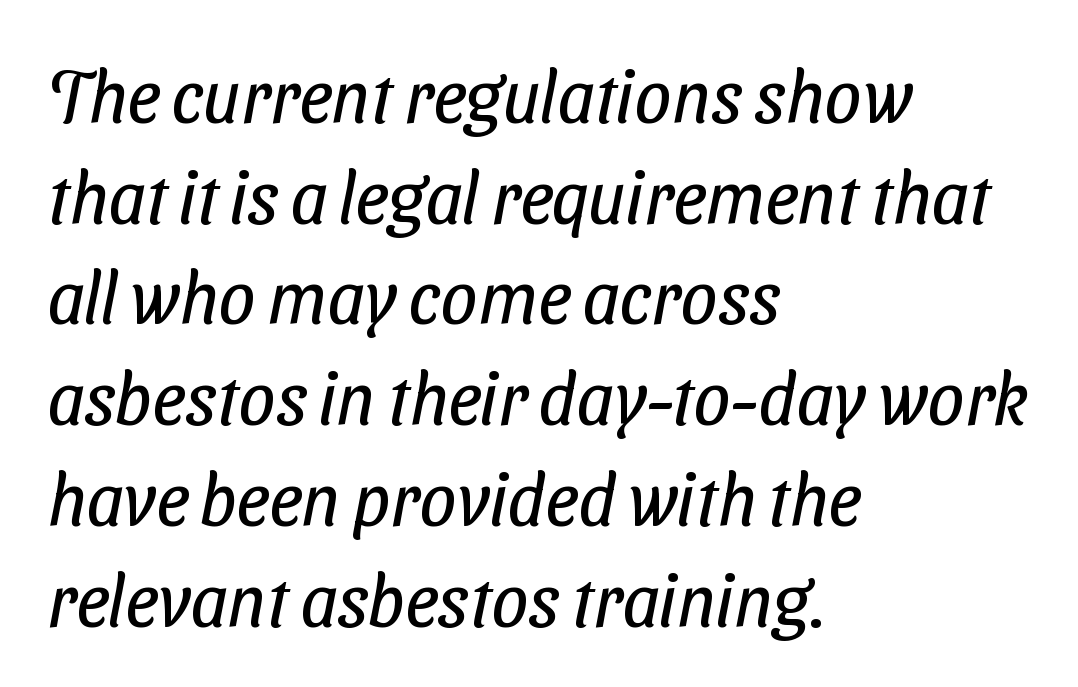
The image shows 73 px regular-weight, condensed sans-serif type; set left-aligned, normal line spacing (1.38x), normal letter spacing, not underlined; low stroke contrast and a medium x-height.
